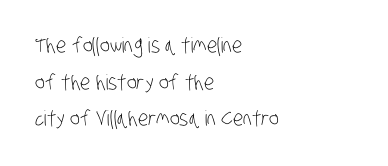
Each row of text sits above clean, open space. Line beginnings align vertically; line endings do not. The tracking reads as untouched default to a designer's eye. Summary of weight: not heavy and not bold.
